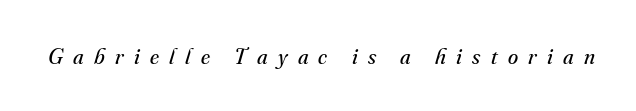
{"italic": "yes", "lean": "right", "slant_degrees": 16, "bold": "no", "underline": "no", "letter_spacing": "wide", "letter_spacing_em": 0.45, "glyph_px": 23}
